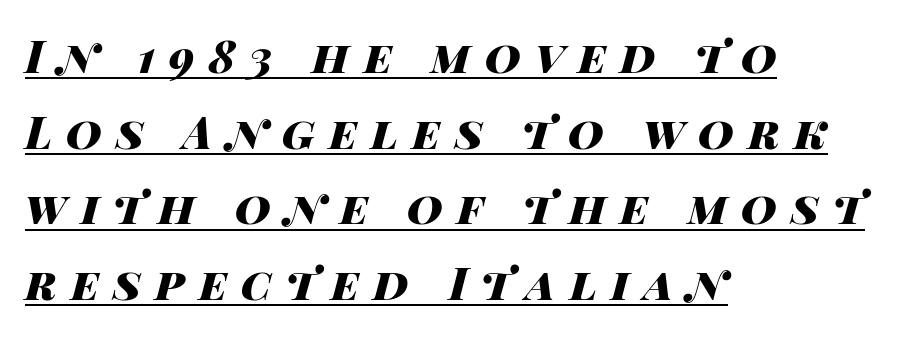
Q: Is the text bold? A: Yes.
Q: Is the text italic (slanted)? A: Yes, it leans right by about 14 degrees.
Q: Is the text underlined? A: Yes.
Q: How is the paragraph aligned? A: Left-aligned.
Q: Is the spacing between letters normal or unusually wide? A: Unusually wide.
Q: Width (condensed, normal, or wide)? A: Wide.
Q: Stroke contrast? A: High.
Q: x-height? A: Large.
Q: Monospaced? A: No.
